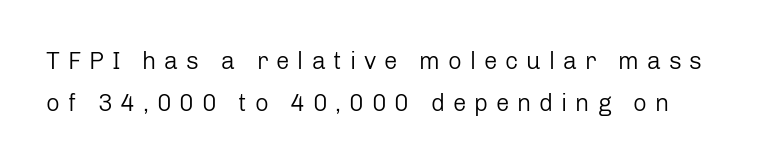
Q: Is the text bold? A: No.
Q: Is the text italic (slanted)? A: No, it is upright.
Q: Is the text underlined? A: No.
Q: Is the spacing between letters normal or unusually wide? A: Unusually wide.
